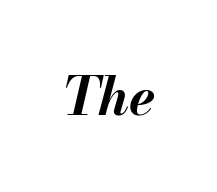
Q: Is the text bold? A: Yes.
Q: Is the text italic (slanted)? A: Yes, it leans right by about 13 degrees.
Q: Is the text underlined? A: No.
Q: Is the spacing between letters normal or unusually wide? A: Normal.
Q: Width (condensed, normal, or wide)? A: Normal.
Q: Stroke contrast? A: Medium.
Q: x-height? A: Small.
Q: Monospaced? A: No.
